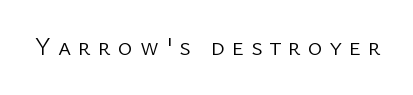
{"italic": "no", "bold": "no", "underline": "no", "letter_spacing": "wide", "letter_spacing_em": 0.28, "glyph_px": 25}
